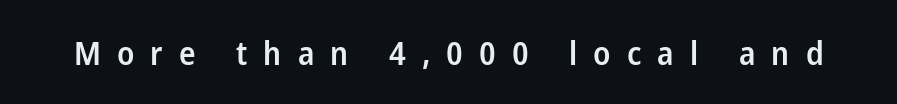
The image shows 33 px semibold, condensed sans-serif type, upright; set unusually wide letter spacing (+0.49 em), not underlined; low stroke contrast and a medium x-height.
